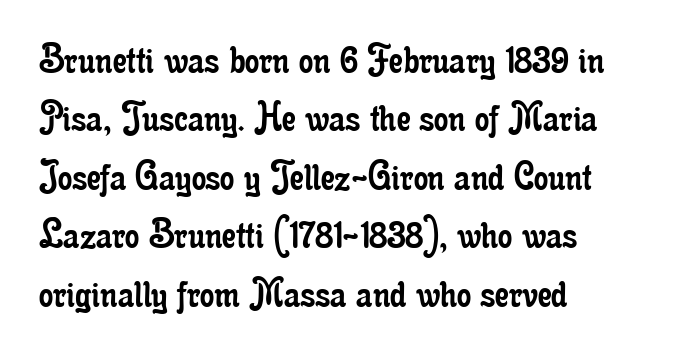
{"serif": "yes", "italic": "no", "bold": "no", "weight": "regular", "width": "condensed", "stroke_contrast": "low", "x_height": "small", "monospaced": "no", "underline": "no", "align": "left", "line_spacing": "normal", "line_spacing_ratio": 1.3, "letter_spacing": "normal", "letter_spacing_em": 0.0, "glyph_px": 45}
